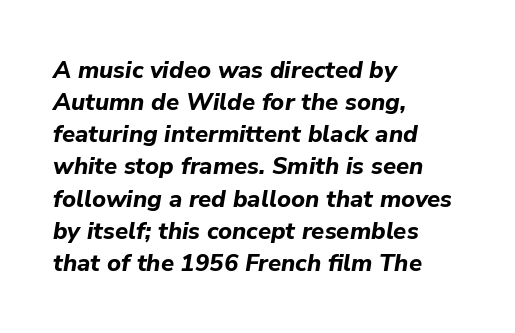
The image shows 24 px bold type, italic (leaning right); set left-aligned, normal line spacing (1.34x), normal letter spacing, not underlined.
